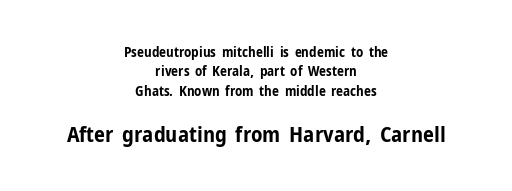
{"italic": "no", "bold": "yes", "underline": "no", "align": "center", "line_spacing": "normal", "line_spacing_ratio": 1.38, "letter_spacing": "normal", "letter_spacing_em": 0.0, "larger_block": "second", "size_ratio": 1.57, "glyph_px": 22}
